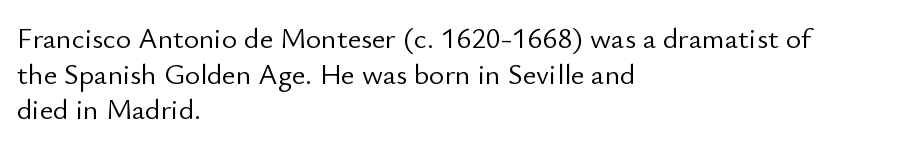
These lines keep a tight, regular rhythm from letter to letter. The rendering anchors every line to the left-hand side. Type style note: lacks serifs. The typeface has the unassuming heft of standard copy or less. Rule under the text: the space is simply empty.
